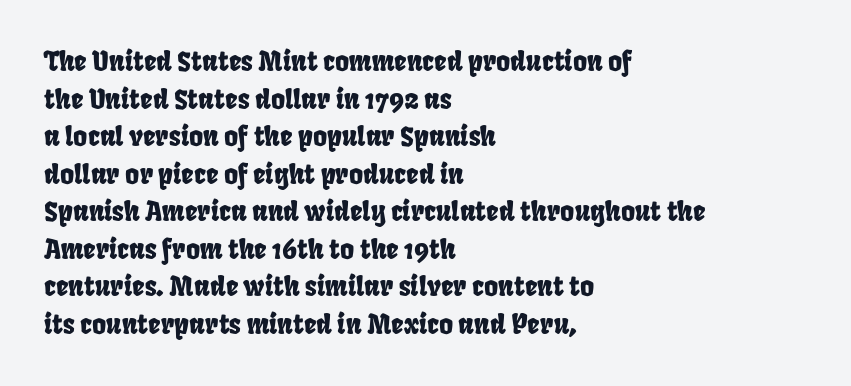
Caption: multi-line text, flush left, ragged right. Just letters on the line, the space beneath them empty. Line spacing here is normal. Words appear dense and cohesive because spacing is normal.
